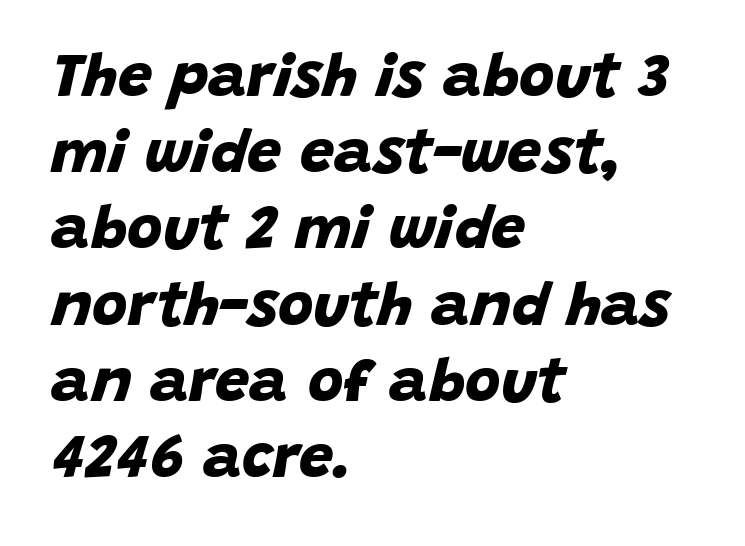
The image shows 61 px bold sans-serif type; set left-aligned, normal line spacing (1.25x), normal letter spacing, not underlined; low stroke contrast and a large x-height.
